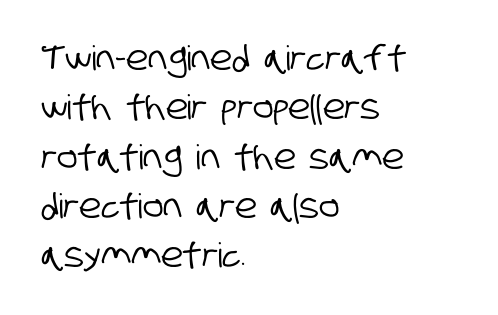
The image shows 34 px condensed sans-serif type; set left-aligned, normal line spacing (1.45x), normal letter spacing, not underlined; low stroke contrast and a large x-height.
